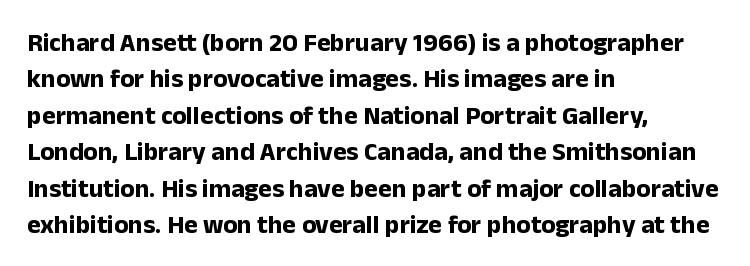
{"italic": "no", "bold": "yes", "underline": "no", "align": "left", "line_spacing": "normal", "line_spacing_ratio": 1.4, "letter_spacing": "normal", "letter_spacing_em": 0.0, "glyph_px": 26}
